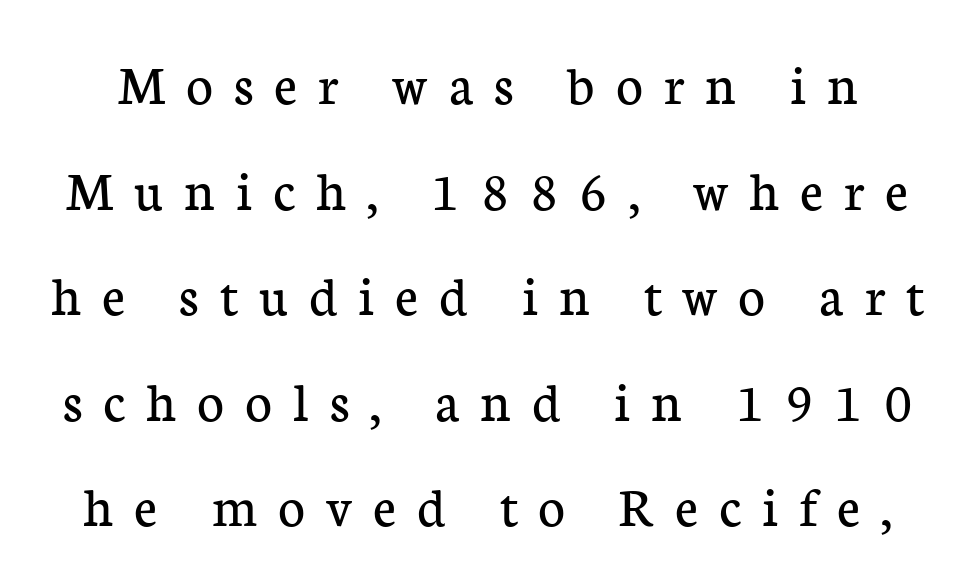
Q: Is the text bold? A: No.
Q: Is the text italic (slanted)? A: No, it is upright.
Q: Is the typeface a serif or a sans-serif typeface? A: Serif.
Q: Is the text underlined? A: No.
Q: Is the spacing between letters normal or unusually wide? A: Unusually wide.
Q: Width (condensed, normal, or wide)? A: Normal.
Q: Stroke contrast? A: Low.
Q: x-height? A: Medium.
Q: Monospaced? A: No.
